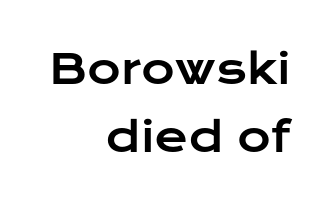
The paragraph has a hard right edge and a soft left edge. Posture: upright roman. Nobody drew a line under any word here. Letterform terminals end flat and unadorned throughout the passage. Each letter keeps its own natural width here, so spacing adapts to shape. Does the leading feel generous? No, just average.
